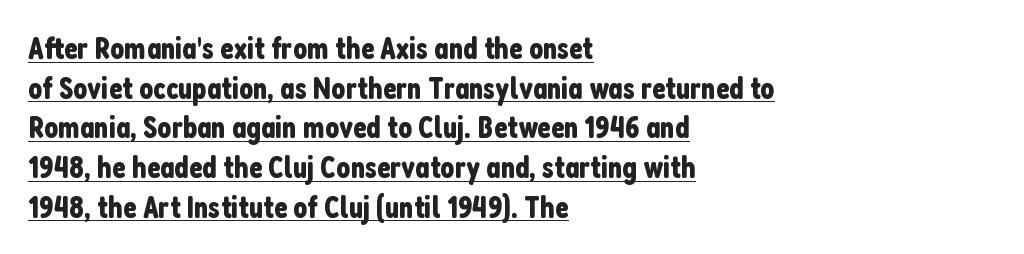
Q: Is the text italic (slanted)? A: No, it is upright.
Q: Is the typeface a serif or a sans-serif typeface? A: Sans-serif.
Q: Is the text underlined? A: Yes.
Q: How is the paragraph aligned? A: Left-aligned.
Q: Is the spacing between letters normal or unusually wide? A: Normal.
Q: Is the spacing between lines tight, normal or loose? A: Normal.
Q: Width (condensed, normal, or wide)? A: Condensed.
Q: Stroke contrast? A: Low.
Q: x-height? A: Medium.
Q: Monospaced? A: No.
